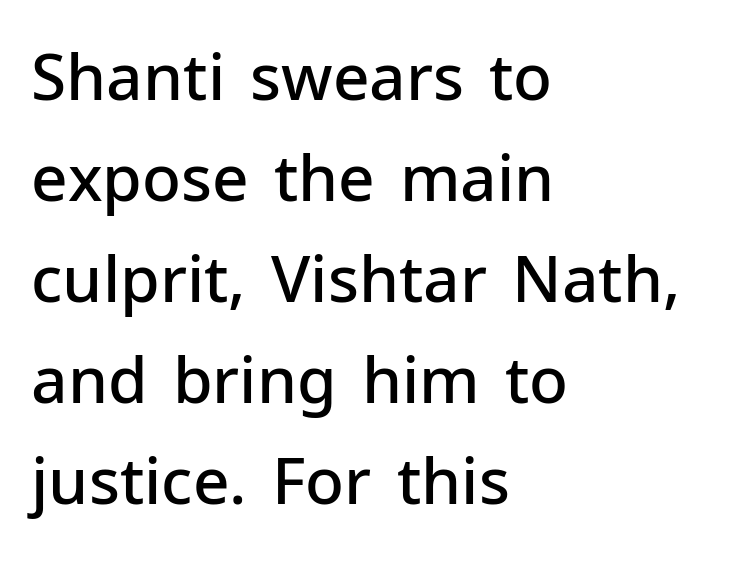
This is the regular roman posture of the typeface. Descenders are the only things crossing below the line. Weight: semibold (demi). Successive baselines arrive at the customary interval. How are the letters spaced? Ordinarily, with no added tracking.
